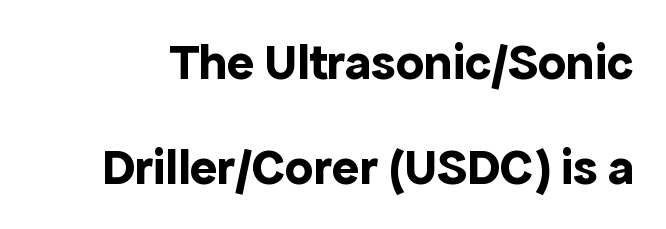
{"serif": "no", "italic": "no", "bold": "yes", "weight": "bold", "width": "normal", "x_height": "medium", "monospaced": "no", "underline": "no", "line_spacing": "loose", "line_spacing_ratio": 2.05, "letter_spacing": "normal", "letter_spacing_em": 0.0, "glyph_px": 51}
